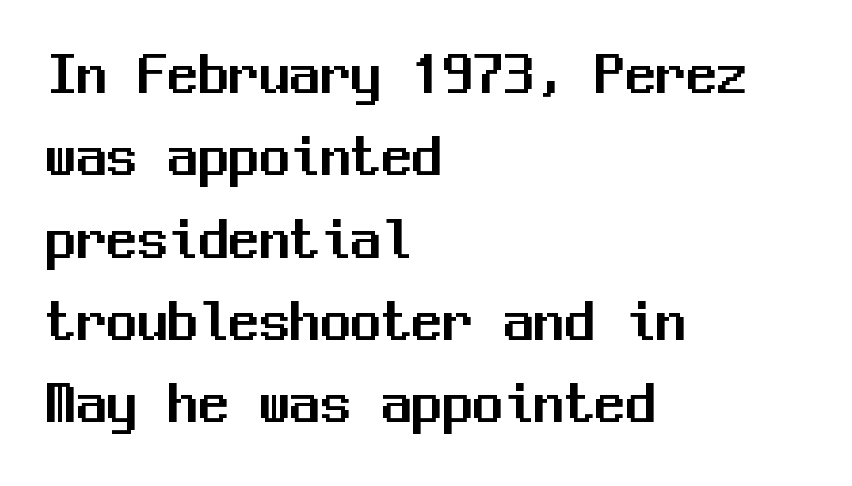
{"serif": "no", "italic": "no", "width": "normal", "stroke_contrast": "medium", "x_height": "medium", "monospaced": "yes", "underline": "no", "align": "left", "line_spacing": "normal", "line_spacing_ratio": 1.35, "letter_spacing": "normal", "letter_spacing_em": 0.0, "glyph_px": 61}
